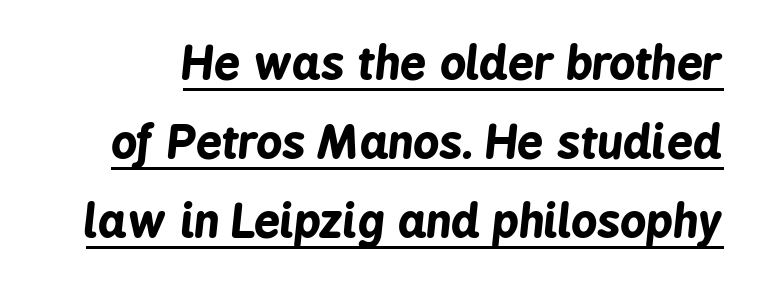
Q: Is the text bold? A: Yes.
Q: Is the text italic (slanted)? A: Yes, it leans right by about 6 degrees.
Q: Is the text underlined? A: Yes.
Q: Is the spacing between letters normal or unusually wide? A: Normal.
Q: Width (condensed, normal, or wide)? A: Condensed.
Q: Stroke contrast? A: Low.
Q: x-height? A: Medium.
Q: Monospaced? A: No.
